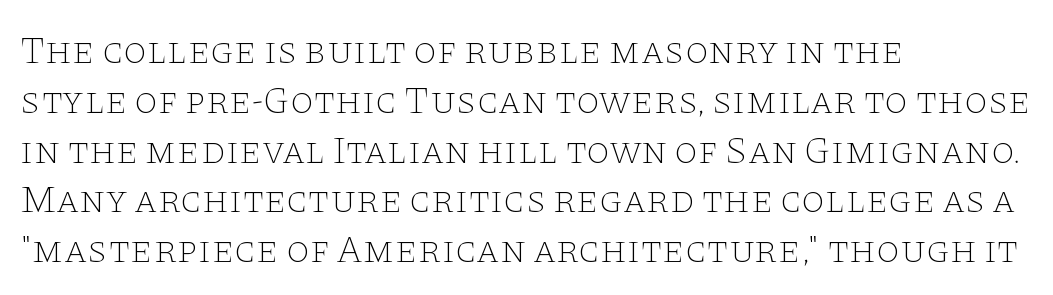
The image shows 38 px thin, wide serif type, upright; set left-aligned, normal line spacing (1.31x), normal letter spacing, not underlined; low stroke contrast and a large x-height.
